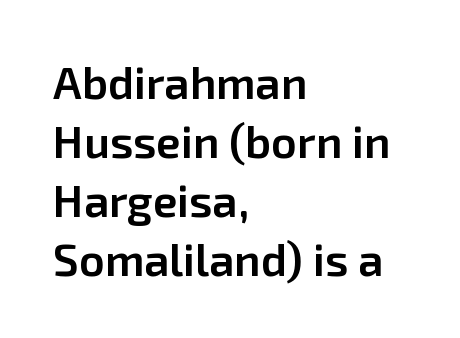
{"serif": "no", "italic": "no", "bold": "semi", "weight": "semibold", "width": "normal", "stroke_contrast": "low", "x_height": "medium", "monospaced": "no", "underline": "no", "align": "left", "line_spacing": "normal", "line_spacing_ratio": 1.31, "letter_spacing": "normal", "letter_spacing_em": 0.0, "glyph_px": 45}
